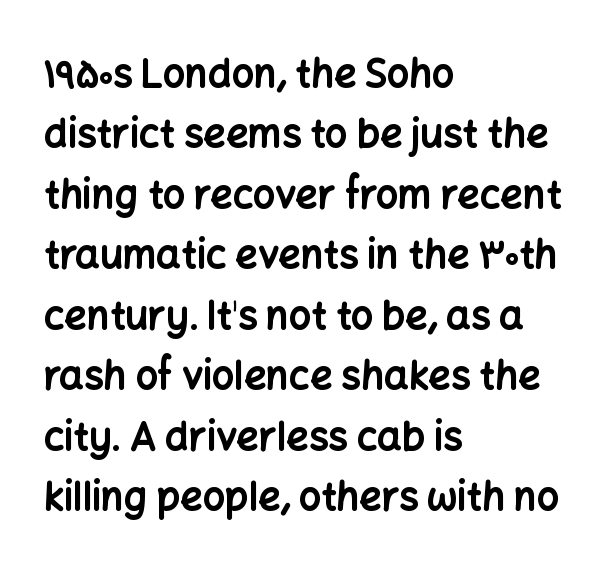
The image shows 39 px bold sans-serif type, upright; set left-aligned, normal line spacing (1.55x), normal letter spacing, not underlined; low stroke contrast and a medium x-height.
